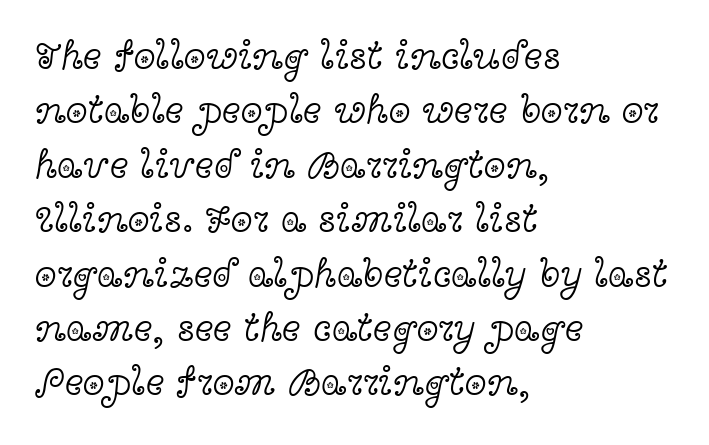
The image shows 40 px light, wide serif type, upright; set left-aligned, normal line spacing (1.36x), normal letter spacing, not underlined; a medium x-height.
